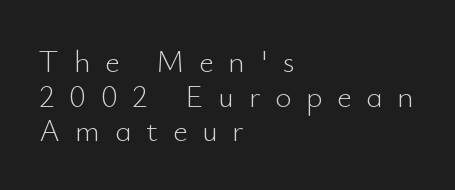
{"serif": "no", "italic": "no", "bold": "no", "weight": "light", "width": "normal", "stroke_contrast": "low", "x_height": "small", "monospaced": "no", "underline": "no", "align": "left", "line_spacing": "tight", "line_spacing_ratio": 1.12, "letter_spacing": "wide", "letter_spacing_em": 0.48, "glyph_px": 31}
